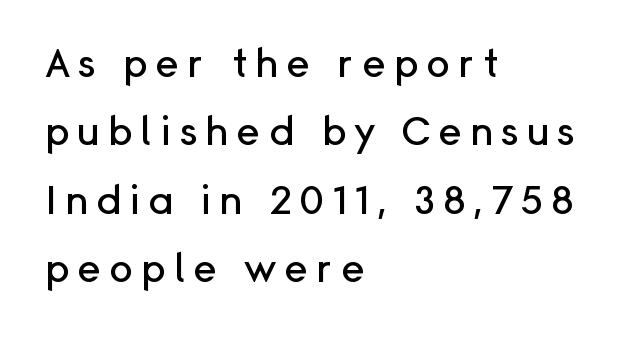
Looks like regular typesetting: each glyph gets only the width it needs. The lettering stays uniformly vertical, giving the passage a roman look. Descenders are the only things crossing below the line. These lines are composed in type without serifs. Notice how the passage keeps a crisp vertical edge on the left only.
